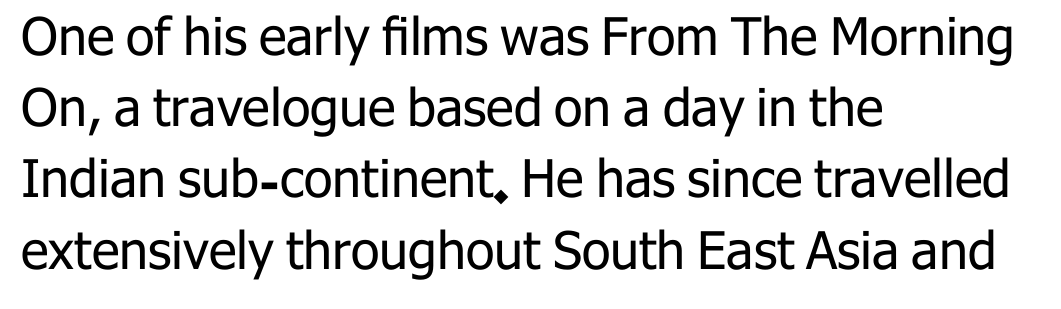
The weight tops out at a normal text grade. Nope, no serifs anywhere on these letters. Posture: straight, roman, zero tilt. There is no visible air inserted between adjacent glyphs. Varying glyph widths throughout — classic text-font behaviour. The rendering uses a moderate line-height, typical for paragraphs.
